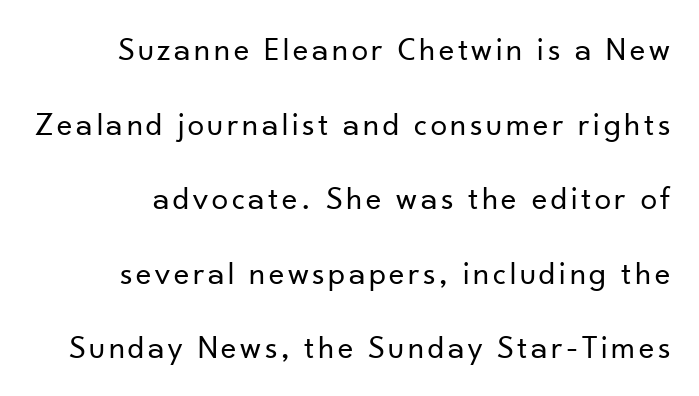
Q: Is the text bold? A: No.
Q: Is the text italic (slanted)? A: No, it is upright.
Q: Is the typeface a serif or a sans-serif typeface? A: Sans-serif.
Q: Is the text underlined? A: No.
Q: Is the spacing between lines tight, normal or loose? A: Loose.
Q: Width (condensed, normal, or wide)? A: Normal.
Q: Stroke contrast? A: Low.
Q: x-height? A: Small.
Q: Monospaced? A: No.
